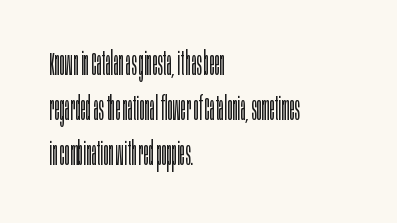
{"serif": "no", "italic": "no", "bold": "no", "weight": "light", "width": "condensed", "stroke_contrast": "low", "x_height": "large", "monospaced": "no", "underline": "no", "align": "left", "line_spacing": "normal", "line_spacing_ratio": 1.41, "letter_spacing": "normal", "letter_spacing_em": 0.0, "glyph_px": 32}
